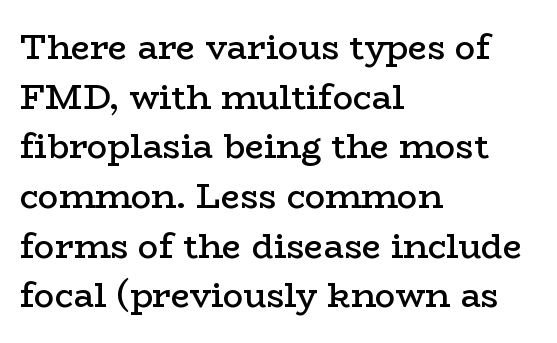
{"serif": "yes", "italic": "no", "bold": "semi", "weight": "semibold", "width": "wide", "stroke_contrast": "low", "x_height": "medium", "monospaced": "no", "underline": "no", "align": "left", "line_spacing": "normal", "line_spacing_ratio": 1.46, "letter_spacing": "normal", "letter_spacing_em": 0.0, "glyph_px": 34}
